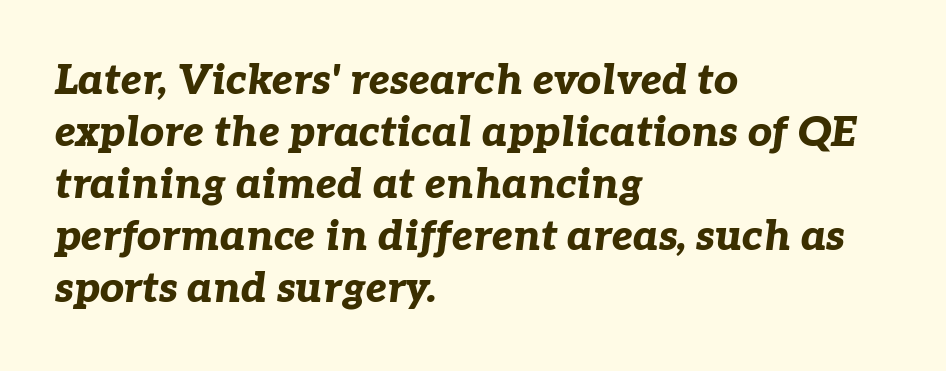
{"italic": "yes", "lean": "right", "slant_degrees": 7, "bold": "yes", "weight": "bold", "width": "normal", "stroke_contrast": "low", "x_height": "medium", "monospaced": "no", "underline": "no", "align": "left", "line_spacing_ratio": 1.24, "letter_spacing": "normal", "letter_spacing_em": 0.0, "glyph_px": 42}
